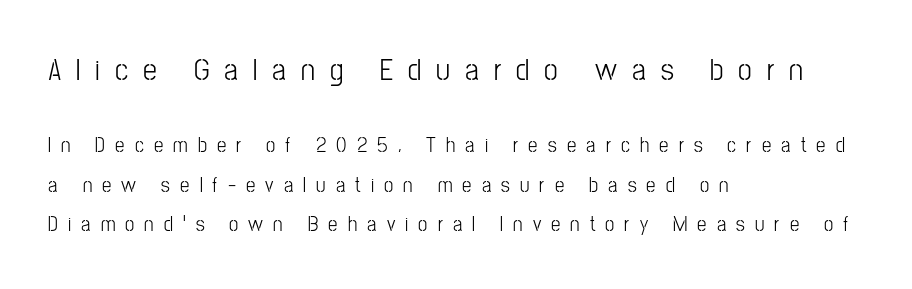
Q: Is the text bold? A: No.
Q: Is the text italic (slanted)? A: No, it is upright.
Q: Is the typeface a serif or a sans-serif typeface? A: Sans-serif.
Q: Is the text underlined? A: No.
Q: How is the paragraph aligned? A: Left-aligned.
Q: Is the spacing between letters normal or unusually wide? A: Unusually wide.
Q: Which block of text is set in a larger size, the first (top) or the second (bottom)? A: The first (top) one.
Q: Width (condensed, normal, or wide)? A: Condensed.
Q: Stroke contrast? A: Low.
Q: x-height? A: Medium.
Q: Monospaced? A: No.
